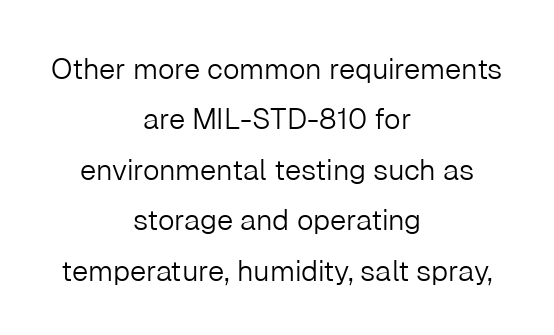
The face used here is proportionally spaced, like ordinary book or web type. What kind of face is this? One without serifs — a sans. Quick note: not italic, upright. Nobody drew a line under any word here.
